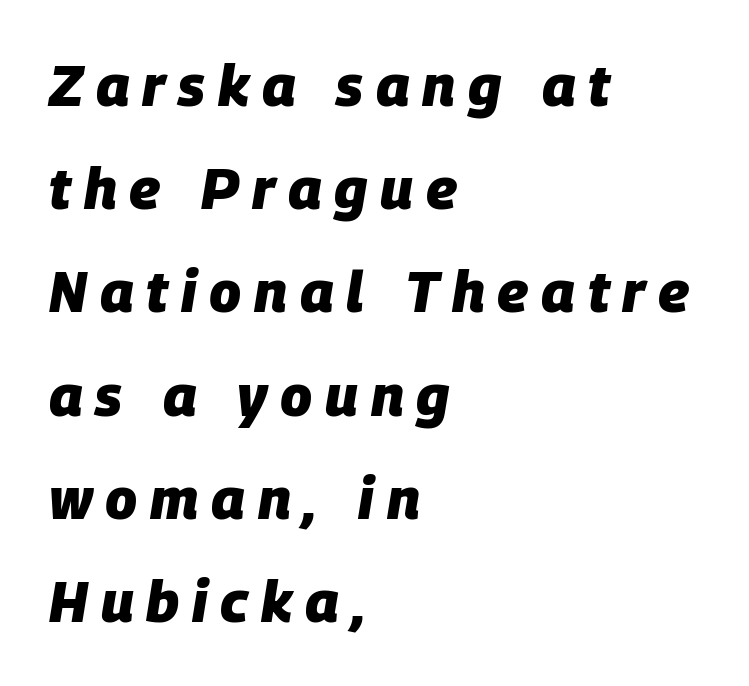
Looking at the ascenders, they clearly lean. Note the varied advance widths — an 'i' is clearly narrower than an 'm'. Look at the tracking — it's clearly loosened, letters drifting apart. The rendering uses a bold face; every stroke is thick and dark.
